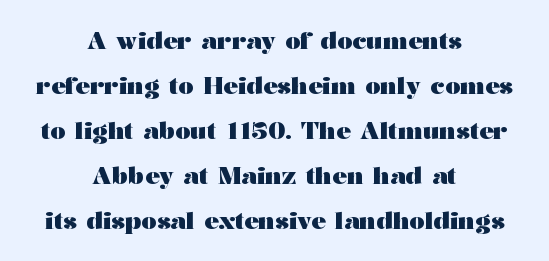
Q: Is the text bold? A: Yes.
Q: Is the text italic (slanted)? A: No, it is upright.
Q: Is the text underlined? A: No.
Q: How is the paragraph aligned? A: Centered.
Q: Is the spacing between letters normal or unusually wide? A: Normal.
